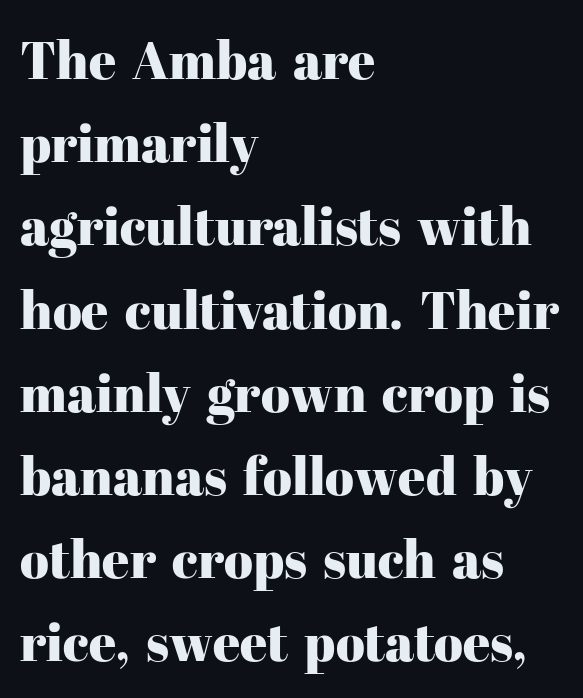
Q: Is the text italic (slanted)? A: No, it is upright.
Q: Is the typeface a serif or a sans-serif typeface? A: Serif.
Q: Is the text underlined? A: No.
Q: How is the paragraph aligned? A: Left-aligned.
Q: Is the spacing between letters normal or unusually wide? A: Normal.
Q: Is the spacing between lines tight, normal or loose? A: Normal.
Q: Width (condensed, normal, or wide)? A: Normal.
Q: Stroke contrast? A: High.
Q: x-height? A: Medium.
Q: Monospaced? A: No.
